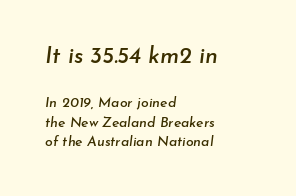
The image shows 23 px text type, italic (leaning right); set left-aligned, normal line spacing (1.41x), normal letter spacing, not underlined; the first (top) block is 1.64x larger.
